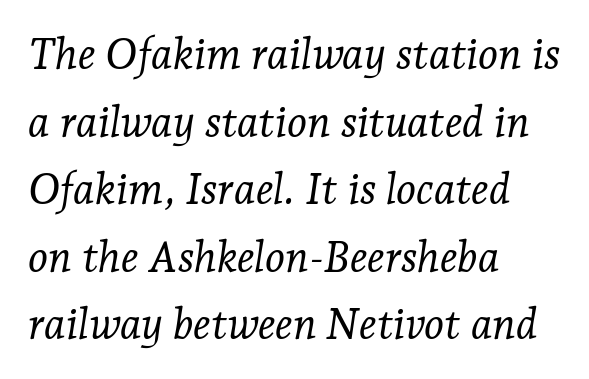
The image shows 43 px light serif type, italic (leaning right); set left-aligned, normal line spacing (1.57x), normal letter spacing, not underlined; low stroke contrast and a medium x-height.
